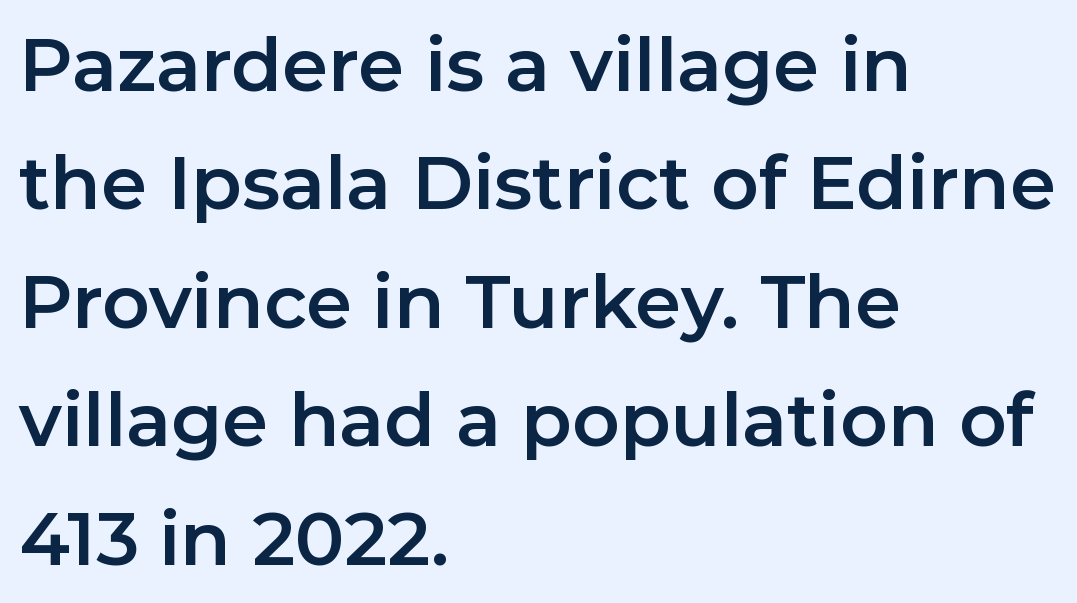
Q: Is the text italic (slanted)? A: No, it is upright.
Q: Is the typeface a serif or a sans-serif typeface? A: Sans-serif.
Q: Is the text underlined? A: No.
Q: How is the paragraph aligned? A: Left-aligned.
Q: Is the spacing between letters normal or unusually wide? A: Normal.
Q: Is the spacing between lines tight, normal or loose? A: Normal.
Q: Width (condensed, normal, or wide)? A: Normal.
Q: Stroke contrast? A: Low.
Q: x-height? A: Medium.
Q: Monospaced? A: No.
